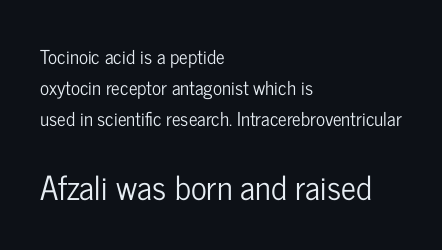
Q: Is the text italic (slanted)? A: No, it is upright.
Q: Is the typeface a serif or a sans-serif typeface? A: Sans-serif.
Q: Is the text underlined? A: No.
Q: How is the paragraph aligned? A: Left-aligned.
Q: Is the spacing between letters normal or unusually wide? A: Normal.
Q: Is the spacing between lines tight, normal or loose? A: Normal.
Q: Which block of text is set in a larger size, the first (top) or the second (bottom)? A: The second (bottom) one.
Q: Width (condensed, normal, or wide)? A: Condensed.
Q: Stroke contrast? A: Low.
Q: x-height? A: Medium.
Q: Monospaced? A: No.
